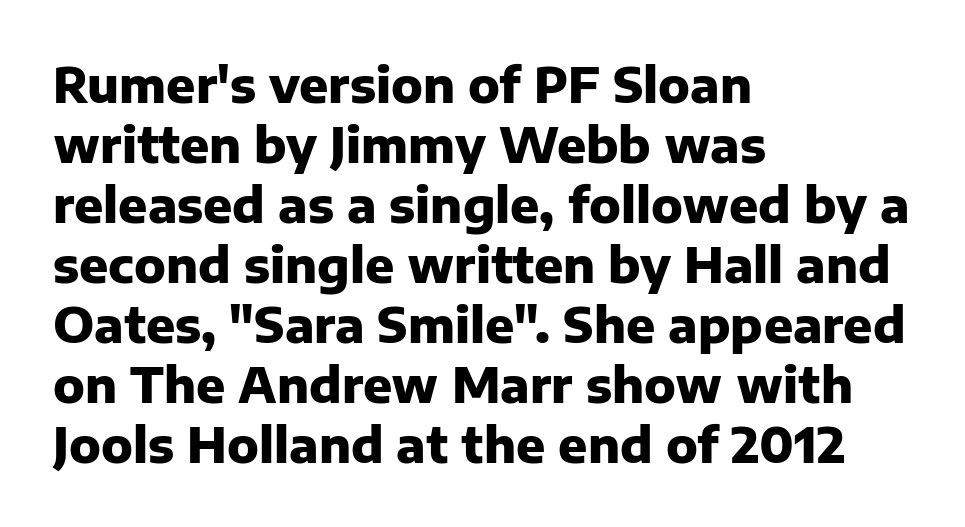
Q: Is the text bold? A: Yes.
Q: Is the text italic (slanted)? A: No, it is upright.
Q: Is the typeface a serif or a sans-serif typeface? A: Sans-serif.
Q: Is the text underlined? A: No.
Q: How is the paragraph aligned? A: Left-aligned.
Q: Is the spacing between letters normal or unusually wide? A: Normal.
Q: Is the spacing between lines tight, normal or loose? A: Normal.
Q: Width (condensed, normal, or wide)? A: Normal.
Q: Stroke contrast? A: Low.
Q: x-height? A: Medium.
Q: Monospaced? A: No.
